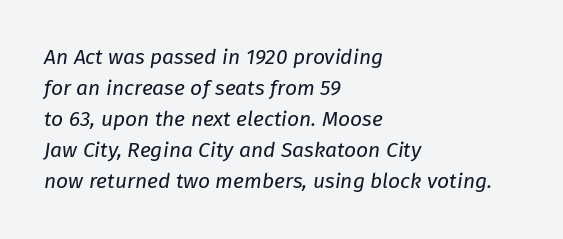
Glyph-to-glyph distance matches everyday printed text. The letters are slanted; this is an italic face. Is the type heavy? It reads as light-to-regular instead. The glyphs are unaccompanied by any horizontal stroke below them. The setting favours the left margin, as ordinary paragraphs usually do. Summary of vertical rhythm: regular, with standard interline spacing.
